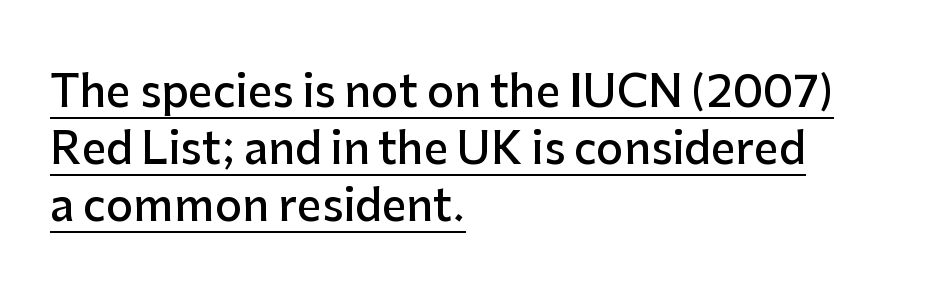
{"serif": "no", "italic": "no", "bold": "semi", "weight": "semibold", "width": "normal", "stroke_contrast": "low", "x_height": "medium", "monospaced": "no", "underline": "yes", "align": "left", "line_spacing": "normal", "line_spacing_ratio": 1.32, "letter_spacing": "normal", "letter_spacing_em": 0.0, "glyph_px": 43}
